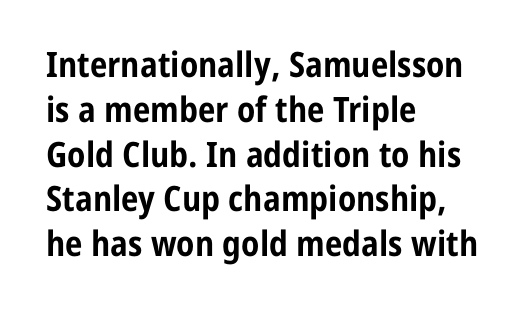
The image shows 35 px bold, condensed sans-serif type, upright; set left-aligned, normal line spacing (1.28x), normal letter spacing, not underlined; low stroke contrast and a medium x-height.
